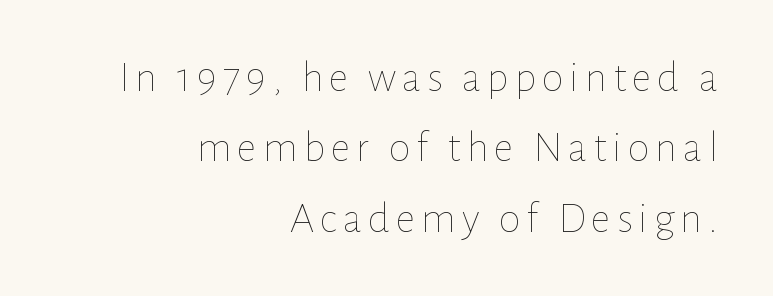
Spacing verdict: proportional, widths tailored to each character. The baseline area is clear. Which margin do the lines hug? The right one — the left edge is uneven. Summary of vertical rhythm: regular, with standard interline spacing.
